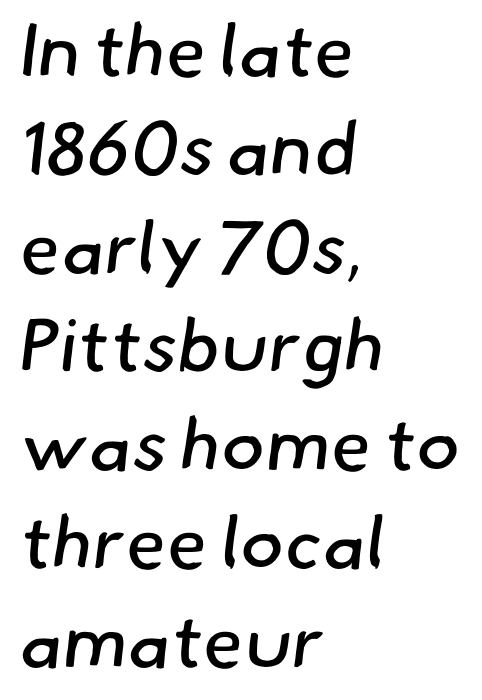
Anything drawn beneath the words? Only blank space. In CSS terms this would be text-align: left. Character widths vary here, with narrow letters taking less room than wide ones. Letter spacing: default. A typesetter would label this face a sans. No heavy texture on the line: the type isn't bold.
